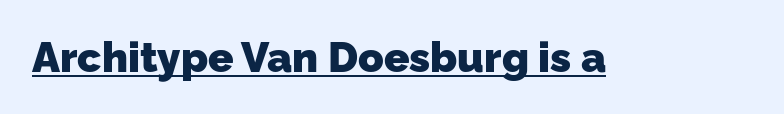
The image shows 42 px heavy sans-serif type; set normal letter spacing, underlined; low stroke contrast and a medium x-height.
